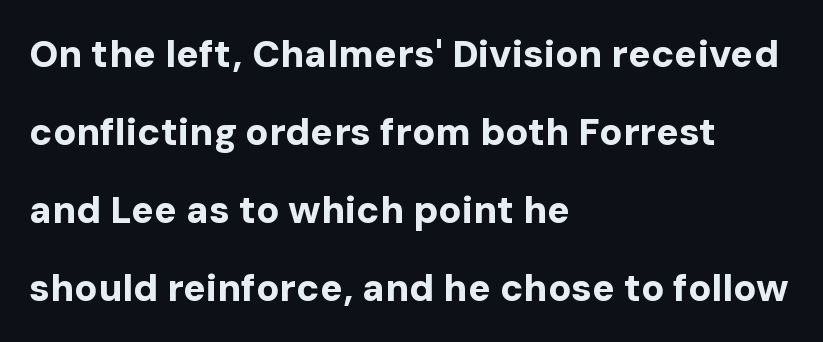
{"serif": "no", "italic": "no", "bold": "yes", "weight": "bold", "width": "normal", "stroke_contrast": "low", "x_height": "medium", "monospaced": "no", "underline": "no", "align": "left", "line_spacing": "loose", "line_spacing_ratio": 2.05, "letter_spacing": "normal", "letter_spacing_em": 0.0, "glyph_px": 38}
